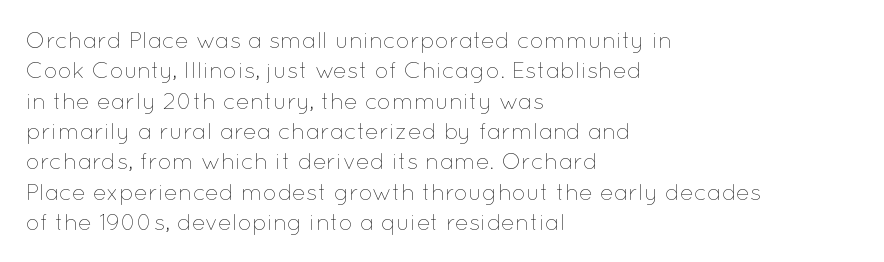
The image shows 23 px text type, upright; set left-aligned, normal line spacing (1.32x), normal letter spacing, not underlined.
